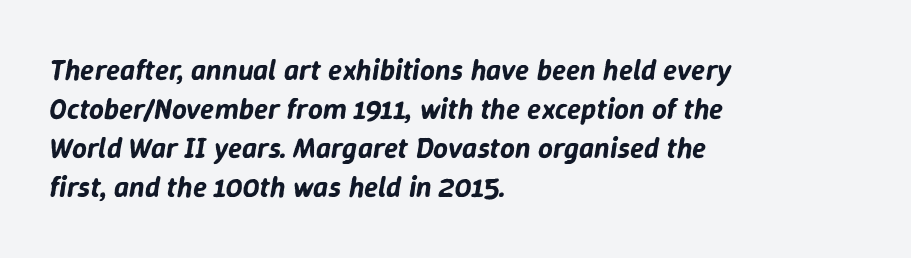
{"italic": "yes", "lean": "right", "slant_degrees": 9, "width": "normal", "stroke_contrast": "low", "x_height": "medium", "monospaced": "no", "underline": "no", "align": "left", "line_spacing": "normal", "line_spacing_ratio": 1.35, "letter_spacing": "normal", "letter_spacing_em": 0.0, "glyph_px": 29}
